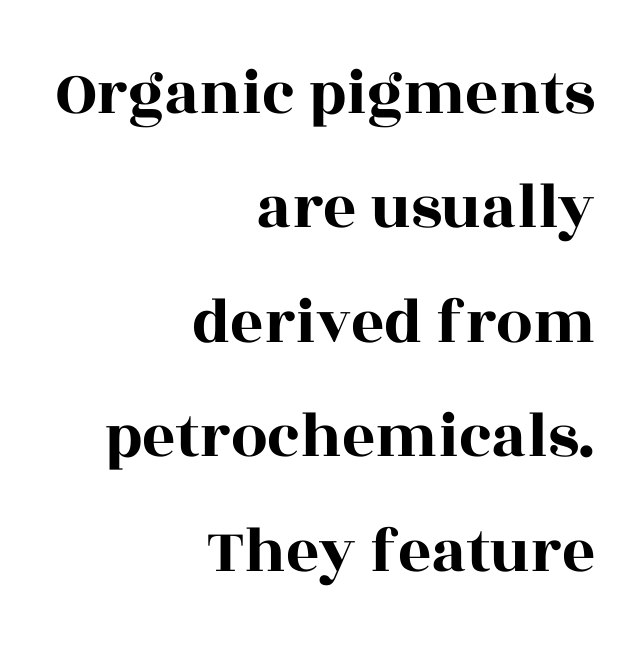
{"serif": "yes", "italic": "no", "width": "wide", "x_height": "large", "monospaced": "no", "underline": "no", "align": "right", "line_spacing_ratio": 1.76, "letter_spacing": "normal", "letter_spacing_em": 0.0, "glyph_px": 65}
